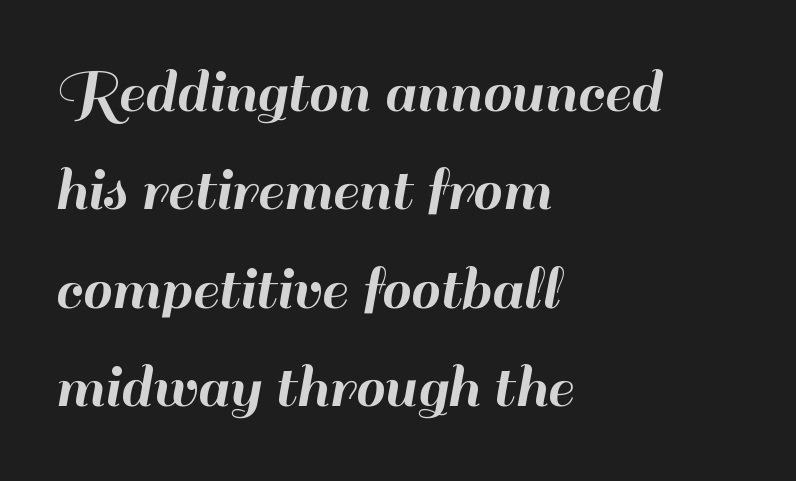
{"serif": "no", "width": "normal", "stroke_contrast": "high", "x_height": "small", "monospaced": "no", "underline": "no", "align": "left", "line_spacing": "normal", "line_spacing_ratio": 1.49, "letter_spacing": "normal", "letter_spacing_em": 0.0, "glyph_px": 66}
